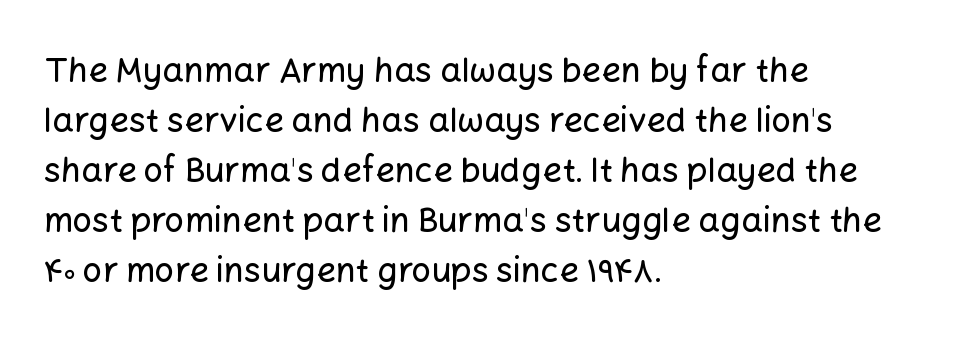
{"serif": "no", "italic": "no", "width": "normal", "stroke_contrast": "low", "x_height": "medium", "monospaced": "no", "underline": "no", "align": "left", "line_spacing": "normal", "line_spacing_ratio": 1.47, "letter_spacing": "normal", "letter_spacing_em": 0.0, "glyph_px": 34}
